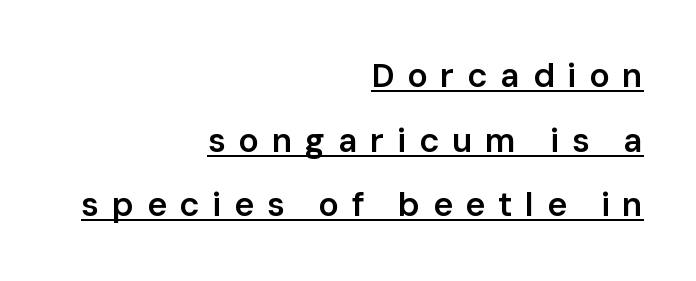
{"serif": "no", "italic": "no", "bold": "semi", "weight": "semibold", "width": "normal", "stroke_contrast": "low", "x_height": "medium", "monospaced": "no", "underline": "yes", "align": "right", "line_spacing": "loose", "line_spacing_ratio": 1.9, "letter_spacing": "wide", "letter_spacing_em": 0.37, "glyph_px": 34}
